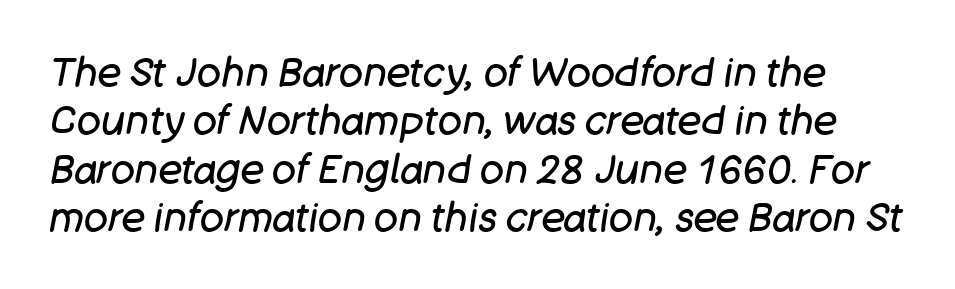
The image shows 40 px regular-weight type, italic (leaning right); set line spacing 1.21x, normal letter spacing, not underlined; low stroke contrast and a large x-height.
